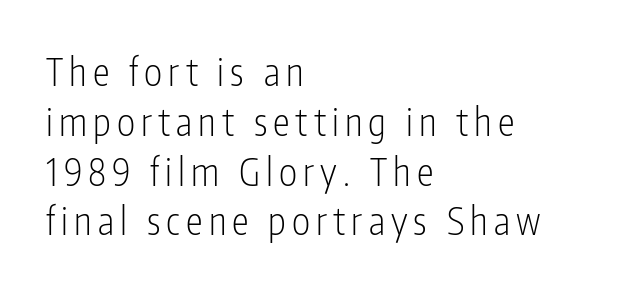
A roman cut, with each character standing at attention. Line starts are locked; line ends wander. No word sits above an underline. The line-height multiplier appears to be the usual default. This rendering employs a face without finishing strokes, i.e., a sans-serif. Proportional: the letters do not fall into vertical columns.
